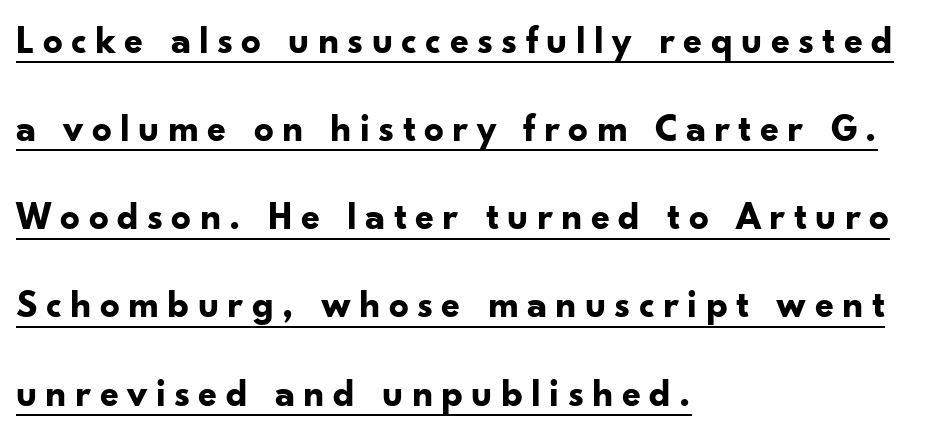
The image shows 39 px bold sans-serif type, upright; set left-aligned, loose line spacing (2.26x), unusually wide letter spacing (+0.21 em), underlined; low stroke contrast and a small x-height.
